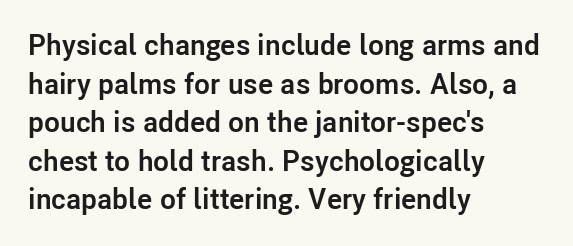
The image shows 29 px semibold sans-serif type, upright; set left-aligned, normal line spacing (1.33x), normal letter spacing, not underlined; low stroke contrast and a medium x-height.
